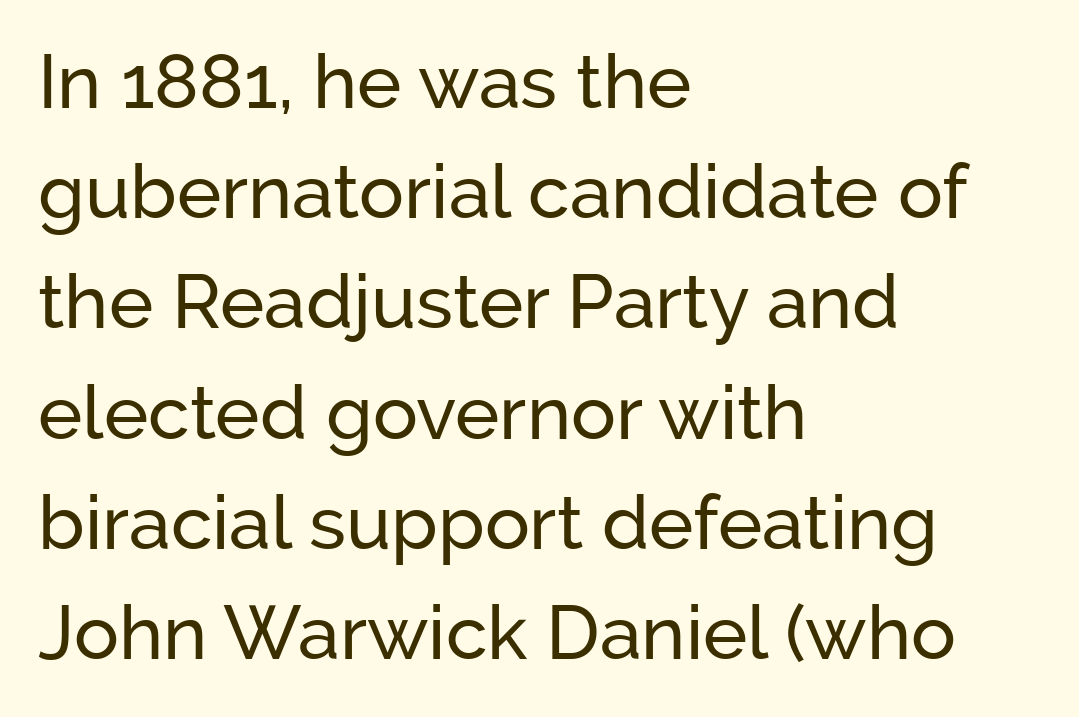
Q: Is the text italic (slanted)? A: No, it is upright.
Q: Is the typeface a serif or a sans-serif typeface? A: Sans-serif.
Q: Is the text underlined? A: No.
Q: How is the paragraph aligned? A: Left-aligned.
Q: Is the spacing between letters normal or unusually wide? A: Normal.
Q: Is the spacing between lines tight, normal or loose? A: Normal.
Q: Width (condensed, normal, or wide)? A: Normal.
Q: Stroke contrast? A: Low.
Q: x-height? A: Medium.
Q: Monospaced? A: No.
